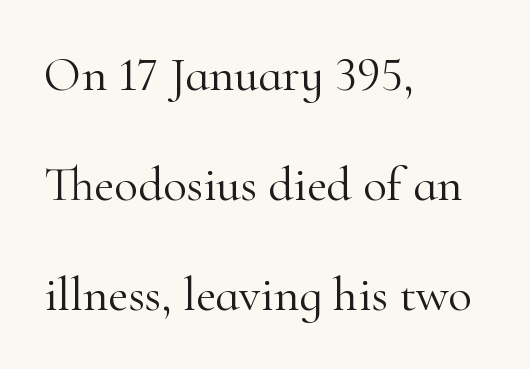
Old-style or modern, the face here clearly has serifs. Horizontal alignment here is leftward, the default for most running prose. You can tell it's not italic because the verticals are truly vertical. Character widths vary here, with narrow letters taking less room than wide ones. Is the stroke heavy? The answer is a plain regular-or-lighter.
